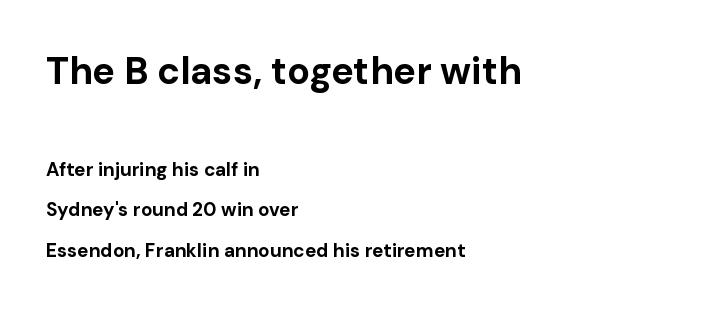
{"serif": "no", "italic": "no", "bold": "yes", "weight": "bold", "width": "normal", "stroke_contrast": "low", "x_height": "medium", "monospaced": "no", "underline": "no", "align": "left", "line_spacing": "loose", "line_spacing_ratio": 2.12, "letter_spacing": "normal", "letter_spacing_em": 0.0, "larger_block": "first", "size_ratio": 2.0, "glyph_px": 38}
